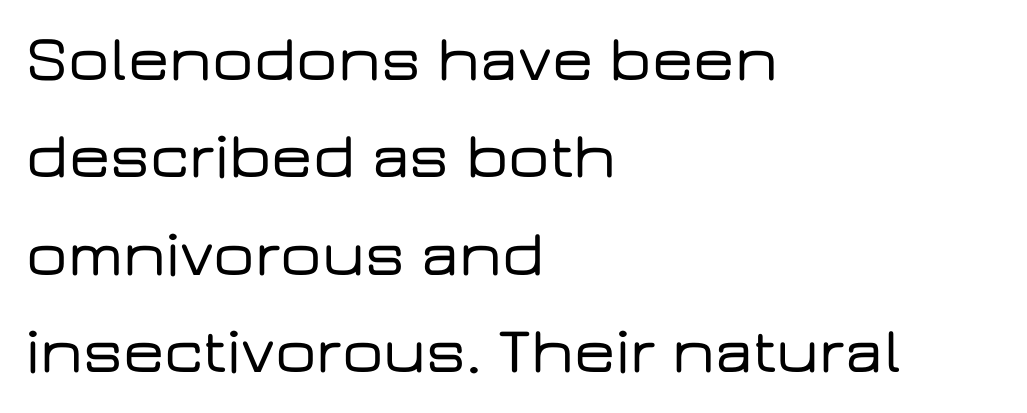
{"serif": "no", "italic": "no", "width": "wide", "stroke_contrast": "low", "x_height": "medium", "monospaced": "no", "underline": "no", "align": "left", "line_spacing": "normal", "line_spacing_ratio": 1.5, "letter_spacing": "normal", "letter_spacing_em": 0.0, "glyph_px": 65}
